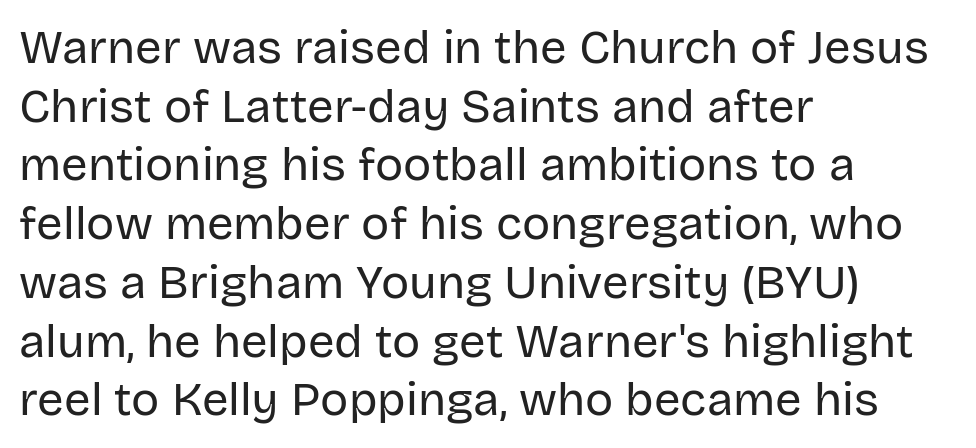
The vertical gap from one line to the next is medium. Posture: vertical. The compositor pushed each line to the left boundary. The horizontal fit of the characters is conventional and even. These lines are composed in type without serifs. Descenders hang freely into open space.
